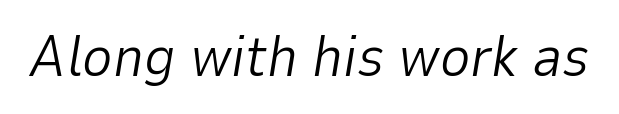
The image shows 58 px light type, italic (leaning right); set normal letter spacing, not underlined; low stroke contrast and a medium x-height.
